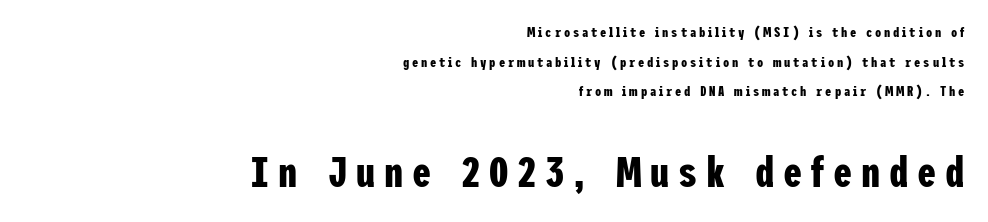
{"serif": "no", "italic": "no", "bold": "yes", "weight": "bold", "width": "condensed", "stroke_contrast": "low", "x_height": "medium", "underline": "no", "align": "right", "line_spacing": "loose", "line_spacing_ratio": 2.12, "letter_spacing": "wide", "letter_spacing_em": 0.2, "larger_block": "second", "size_ratio": 3.07, "glyph_px": 43}
